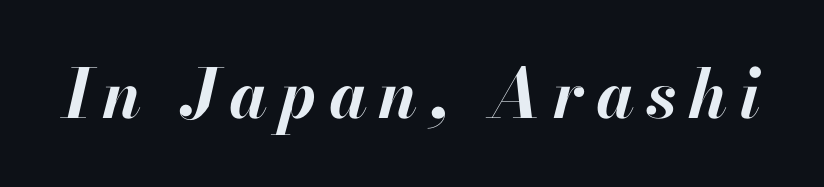
{"italic": "yes", "lean": "right", "slant_degrees": 13, "bold": "yes", "weight": "bold", "width": "normal", "stroke_contrast": "high", "x_height": "small", "monospaced": "no", "underline": "no", "glyph_px": 68}
